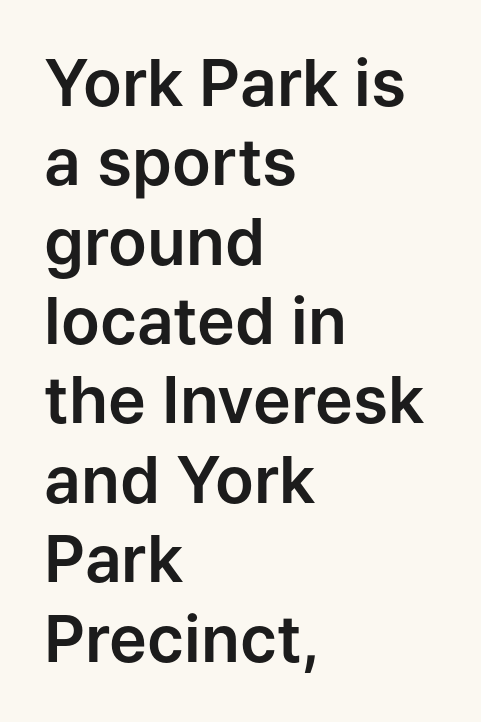
{"serif": "no", "italic": "no", "width": "normal", "stroke_contrast": "low", "x_height": "medium", "monospaced": "no", "underline": "no", "align": "left", "line_spacing_ratio": 1.24, "letter_spacing": "normal", "letter_spacing_em": 0.0, "glyph_px": 64}
